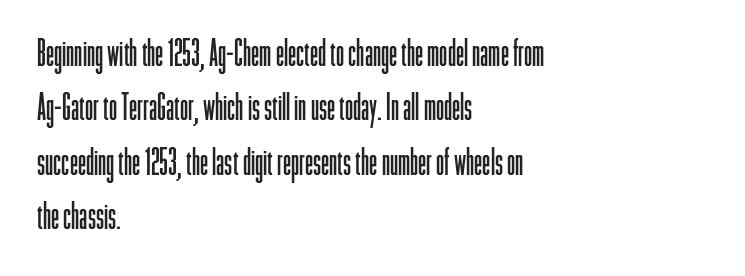
{"serif": "no", "italic": "no", "bold": "no", "weight": "light", "width": "condensed", "stroke_contrast": "low", "x_height": "medium", "monospaced": "no", "underline": "no", "align": "left", "line_spacing": "normal", "line_spacing_ratio": 1.47, "letter_spacing": "normal", "letter_spacing_em": 0.0, "glyph_px": 37}
